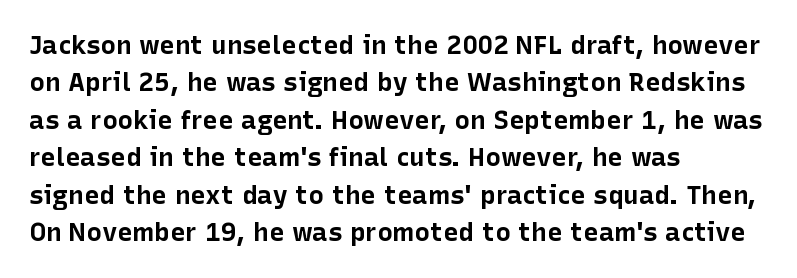
{"italic": "no", "bold": "yes", "underline": "no", "align": "left", "line_spacing": "normal", "line_spacing_ratio": 1.44, "letter_spacing": "normal", "letter_spacing_em": 0.0, "glyph_px": 26}
